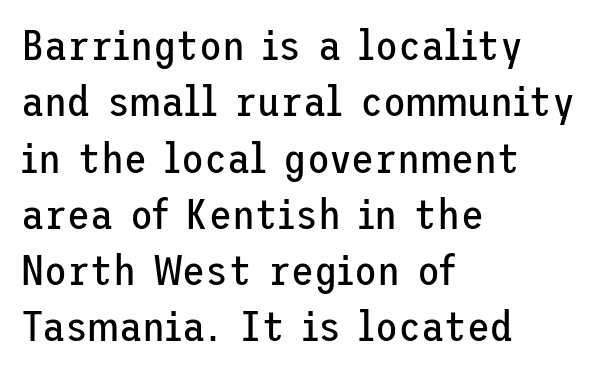
The image shows 42 px regular-weight sans-serif type, upright; set left-aligned, normal line spacing (1.34x), normal letter spacing, not underlined; low stroke contrast and a medium x-height.
